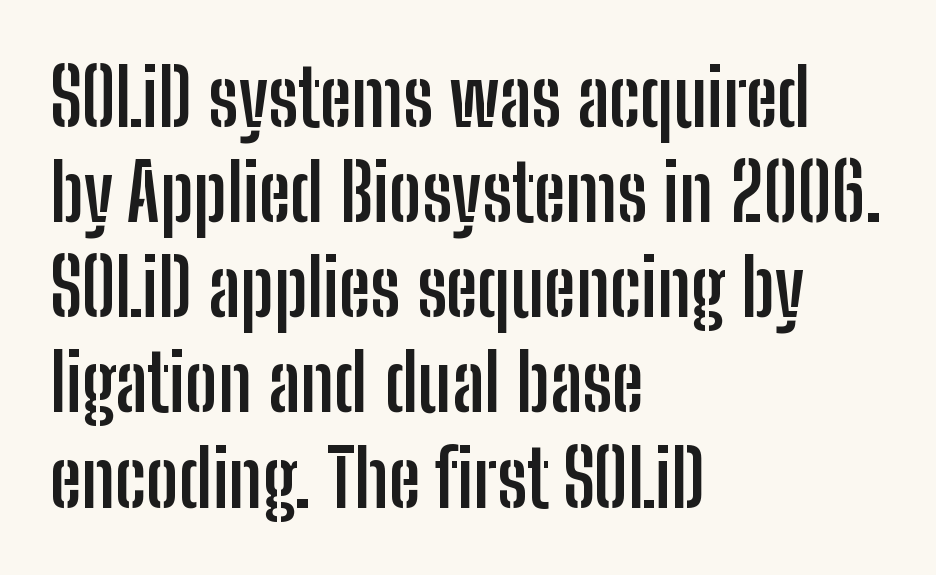
Q: Is the text bold? A: Yes.
Q: Is the text italic (slanted)? A: No, it is upright.
Q: Is the typeface a serif or a sans-serif typeface? A: Sans-serif.
Q: Is the text underlined? A: No.
Q: How is the paragraph aligned? A: Left-aligned.
Q: Is the spacing between letters normal or unusually wide? A: Normal.
Q: Width (condensed, normal, or wide)? A: Condensed.
Q: Stroke contrast? A: Low.
Q: x-height? A: Medium.
Q: Monospaced? A: No.
